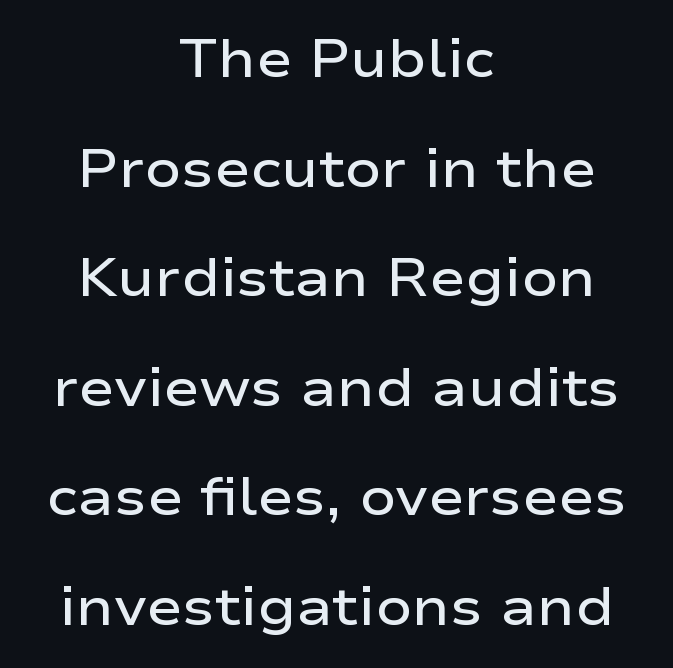
The block of text is sparse from top to bottom, with ample space between rows. Varying glyph widths throughout — classic text-font behaviour. Bold? Not quite — semibold, heavier than regular but stopping short. The rendering shows plain stroke endings on the letterforms — a sans-serif design.
